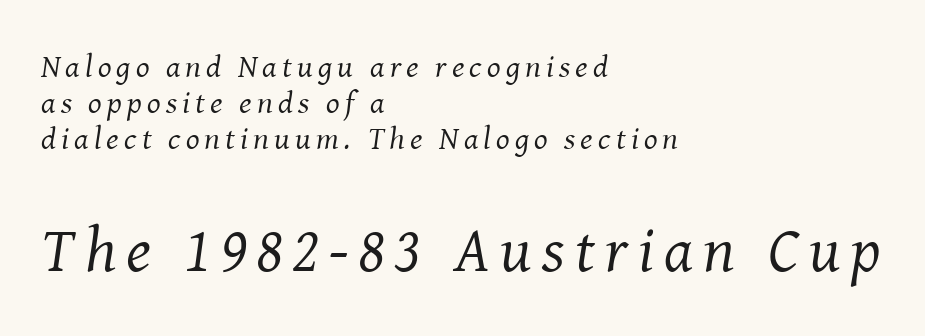
Q: Is the text bold? A: No.
Q: Is the text italic (slanted)? A: Yes, it leans right by about 8 degrees.
Q: Is the typeface a serif or a sans-serif typeface? A: Serif.
Q: Is the text underlined? A: No.
Q: How is the paragraph aligned? A: Left-aligned.
Q: Is the spacing between lines tight, normal or loose? A: Tight.
Q: Which block of text is set in a larger size, the first (top) or the second (bottom)? A: The second (bottom) one.
Q: Width (condensed, normal, or wide)? A: Normal.
Q: Stroke contrast? A: Medium.
Q: x-height? A: Medium.
Q: Monospaced? A: No.
